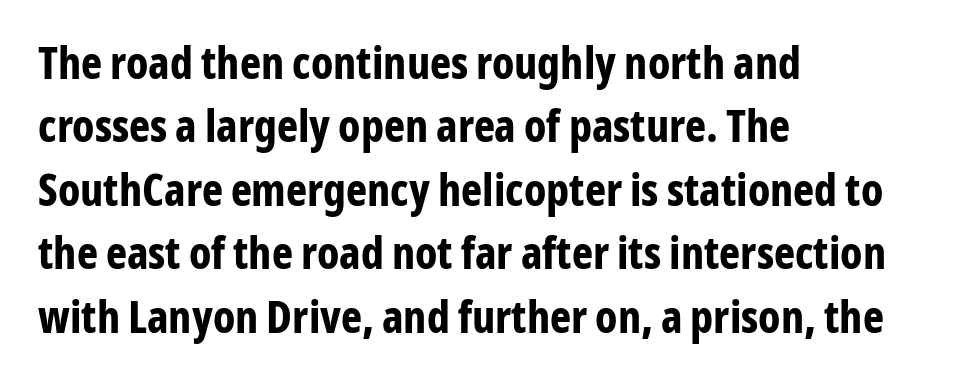
{"serif": "no", "italic": "no", "bold": "yes", "weight": "bold", "width": "condensed", "stroke_contrast": "low", "x_height": "medium", "monospaced": "no", "underline": "no", "align": "left", "line_spacing": "normal", "line_spacing_ratio": 1.41, "letter_spacing": "normal", "letter_spacing_em": 0.0, "glyph_px": 45}
